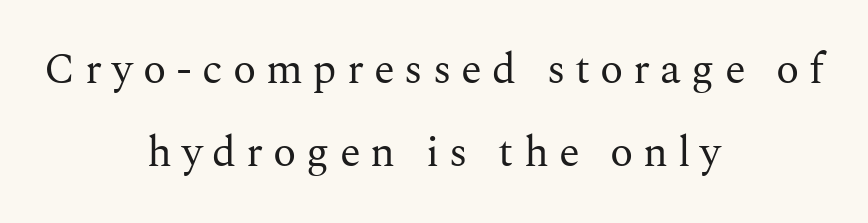
The image shows 43 px regular-weight serif type, upright; set centered, loose line spacing (1.92x), unusually wide letter spacing (+0.23 em), not underlined; medium stroke contrast and a medium x-height.
